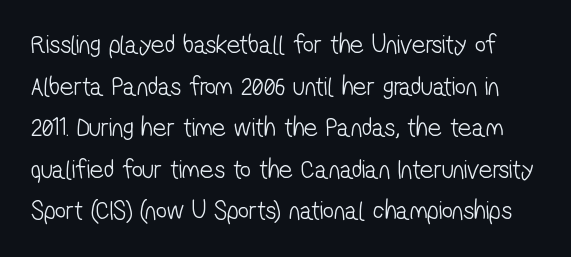
The image shows 27 px text type; set normal line spacing (1.54x), normal letter spacing, not underlined.
